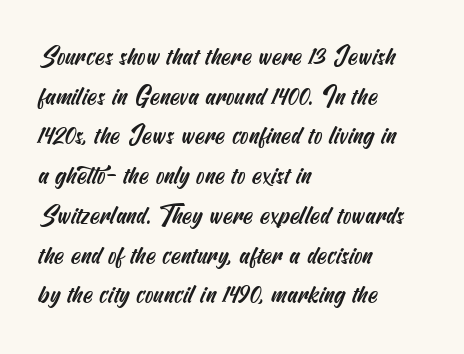
{"underline": "no", "align": "left", "line_spacing": "normal", "line_spacing_ratio": 1.59, "letter_spacing": "normal", "letter_spacing_em": 0.0, "glyph_px": 25}
